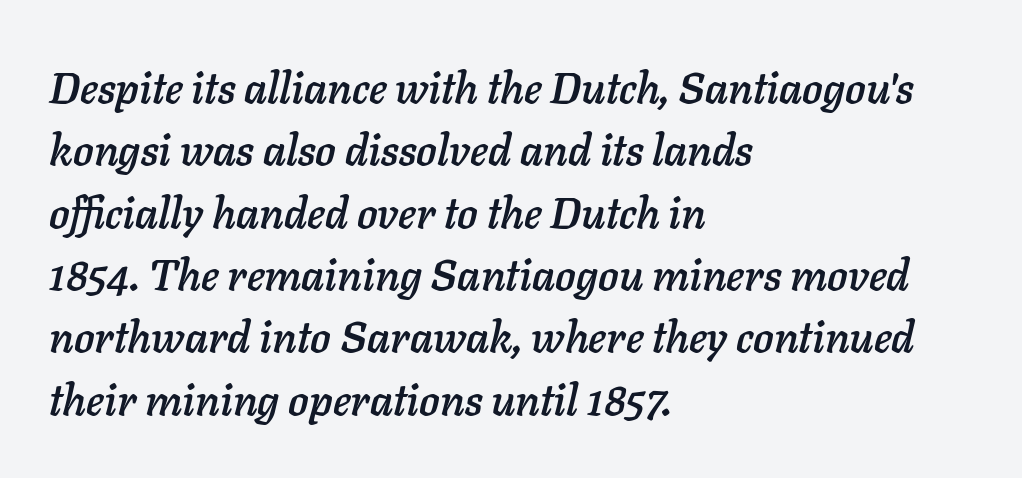
The paragraph has a hard left edge and a soft right edge. Quick note: italic. Beneath every word, the page is bare. Does extra space separate the letters? No, they use regular spacing.
